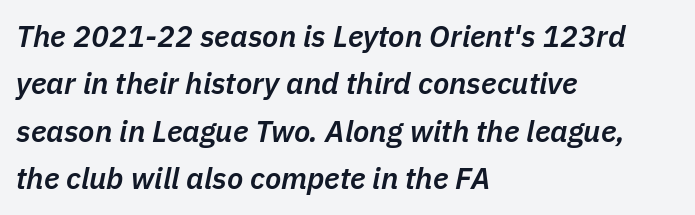
The paragraph has a hard left edge and a soft right edge. Character widths vary here, with narrow letters taking less room than wide ones. Typesetter's note: demi weight, one step under bold. Students, note that the glyphs here touch the page at normal intervals.
